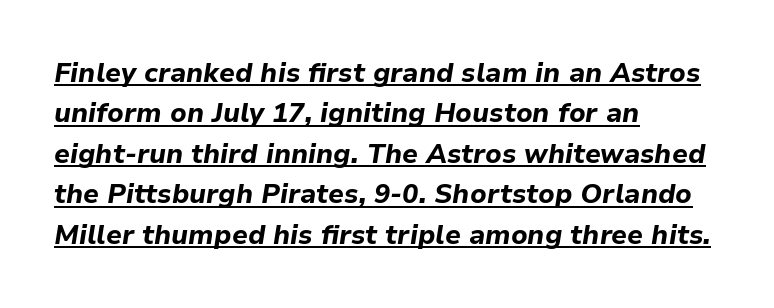
Casual observation: everything's shoved over to the left. Looking at the ascenders, they clearly lean. Glance below the letters and you will spot a drawn line. The rendering uses a moderate line-height, typical for paragraphs.
